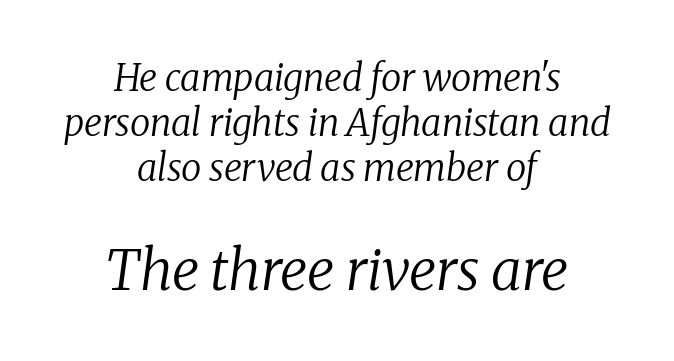
The image shows 56 px regular-weight serif type, italic (leaning right); set centered, line spacing 1.22x, normal letter spacing, not underlined; the second (bottom) block is 1.51x larger; low stroke contrast and a medium x-height.
